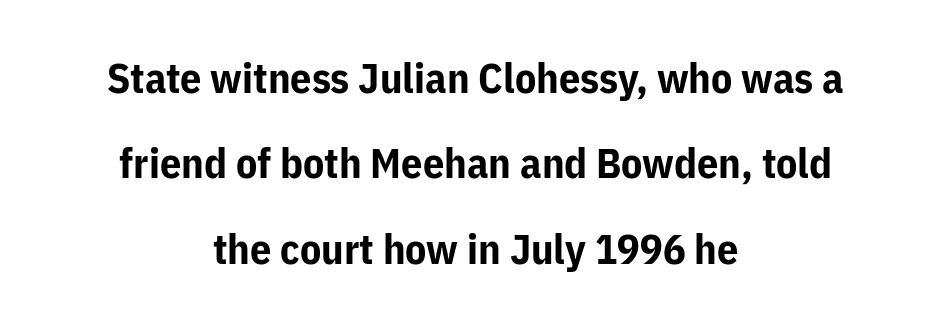
Strong, thick strokes mark this as bold type. The letters advance in unequal steps, a hallmark of proportional type. This is the regular roman posture of the typeface. Descenders are the only things crossing below the line.
